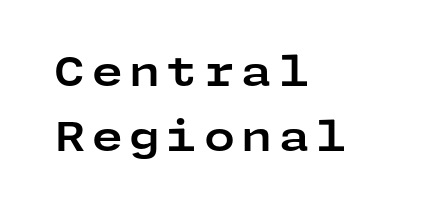
{"serif": "no", "italic": "no", "bold": "yes", "weight": "bold", "width": "wide", "stroke_contrast": "low", "x_height": "medium", "underline": "no", "align": "left", "line_spacing": "normal", "line_spacing_ratio": 1.62, "glyph_px": 40}
